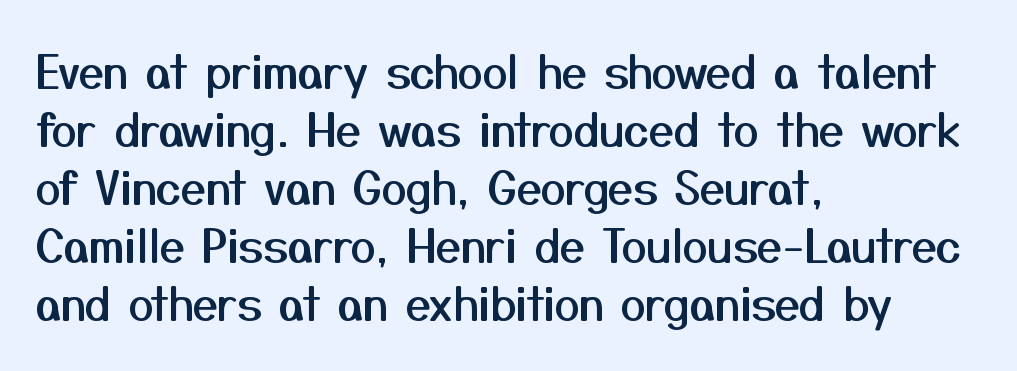
The image shows 45 px sans-serif type, upright; set left-aligned, normal line spacing (1.29x), normal letter spacing, not underlined; medium stroke contrast and a medium x-height.
